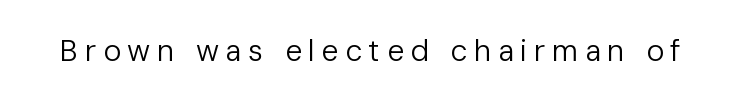
{"serif": "no", "italic": "no", "bold": "no", "weight": "regular", "width": "normal", "stroke_contrast": "low", "x_height": "medium", "monospaced": "no", "underline": "no", "letter_spacing": "wide", "letter_spacing_em": 0.22, "glyph_px": 30}
